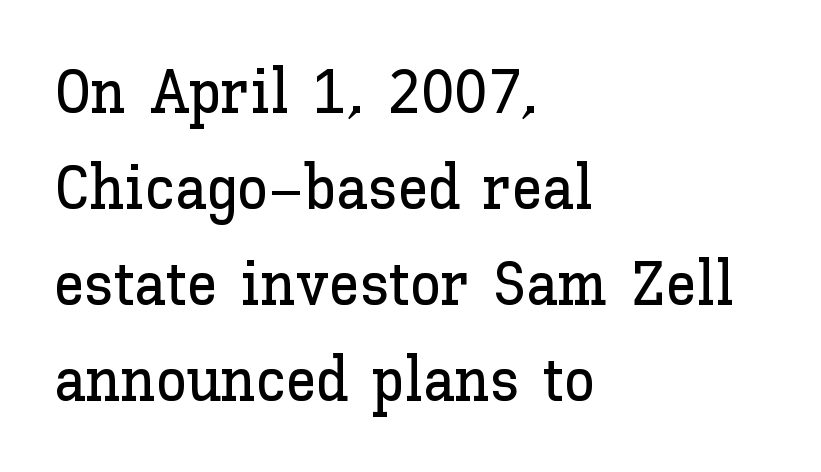
The image shows 62 px text type, upright; set left-aligned, normal line spacing (1.55x), normal letter spacing, not underlined; low stroke contrast and a medium x-height.
